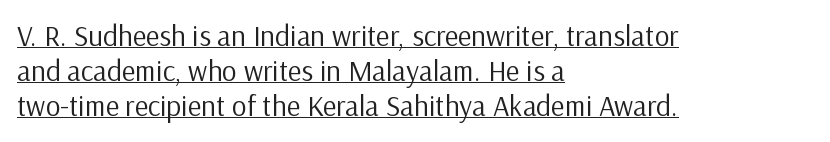
{"serif": "no", "italic": "no", "bold": "no", "weight": "regular", "width": "normal", "stroke_contrast": "low", "x_height": "medium", "monospaced": "no", "underline": "yes", "align": "left", "line_spacing_ratio": 1.21, "letter_spacing": "normal", "letter_spacing_em": 0.0, "glyph_px": 29}
